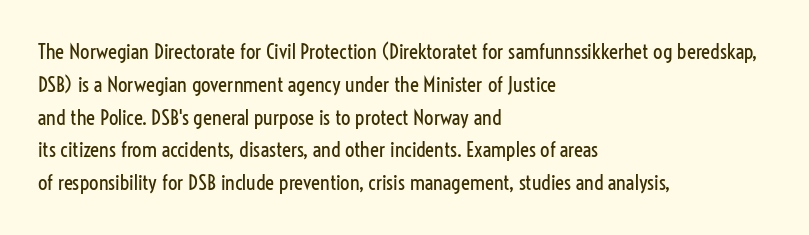
Upright lettering throughout. The rows are spaced the way most documents space them. These lines stack with their left ends in a neat column. The space beneath each line is pristine and unruled. This sample uses plain, unmodified letter spacing. Stem width sits at or under what a default text font uses.
